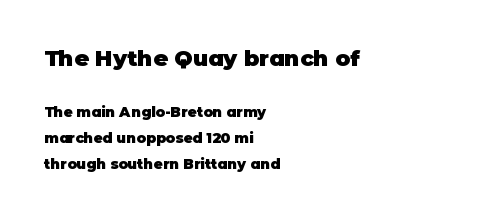
Q: Is the text bold? A: Yes.
Q: Is the text italic (slanted)? A: No, it is upright.
Q: Is the text underlined? A: No.
Q: How is the paragraph aligned? A: Left-aligned.
Q: Is the spacing between letters normal or unusually wide? A: Normal.
Q: Which block of text is set in a larger size, the first (top) or the second (bottom)? A: The first (top) one.
